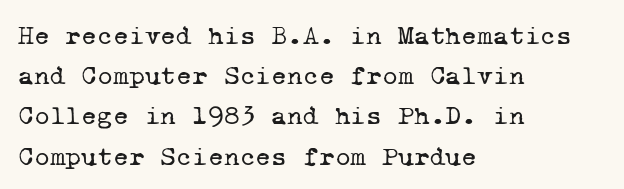
The image shows 27 px text type; set left-aligned, normal line spacing (1.49x), normal letter spacing, not underlined.
